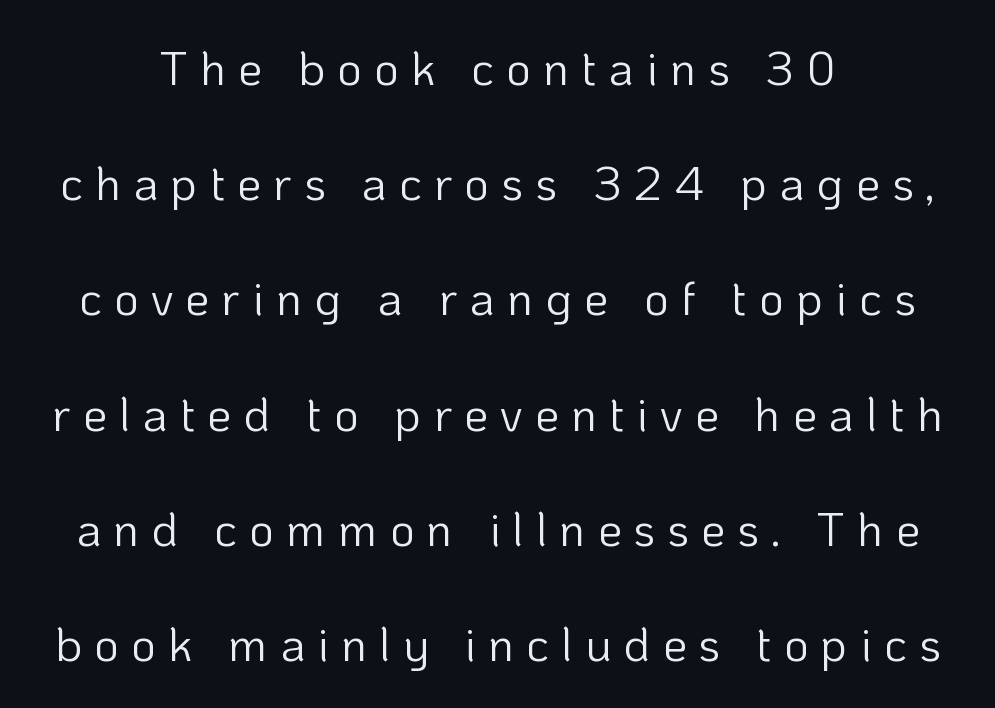
Q: Is the text bold? A: No.
Q: Is the text italic (slanted)? A: No, it is upright.
Q: Is the typeface a serif or a sans-serif typeface? A: Sans-serif.
Q: Is the text underlined? A: No.
Q: Is the spacing between letters normal or unusually wide? A: Unusually wide.
Q: Is the spacing between lines tight, normal or loose? A: Loose.
Q: Width (condensed, normal, or wide)? A: Normal.
Q: Stroke contrast? A: Low.
Q: x-height? A: Medium.
Q: Monospaced? A: No.
